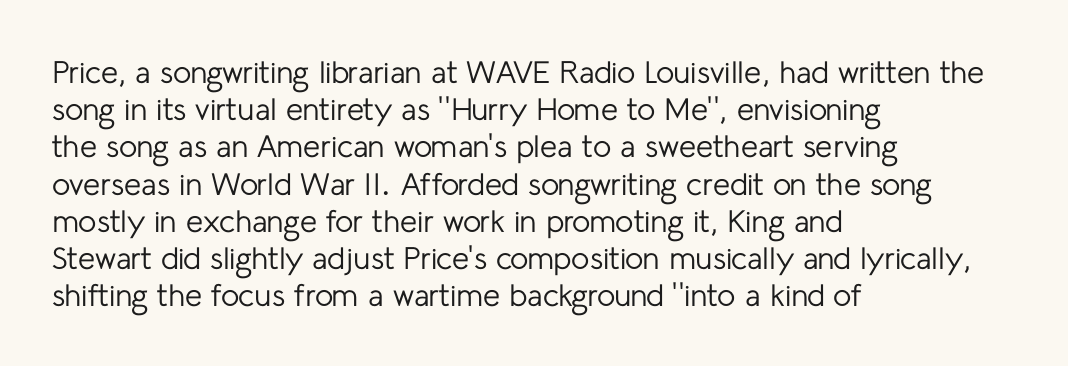
{"serif": "no", "italic": "no", "bold": "no", "weight": "regular", "width": "normal", "stroke_contrast": "low", "x_height": "medium", "monospaced": "no", "underline": "no", "align": "left", "line_spacing_ratio": 1.2, "letter_spacing": "normal", "letter_spacing_em": 0.0, "glyph_px": 31}
